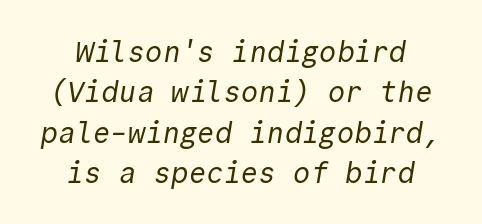
{"serif": "no", "bold": "no", "weight": "regular", "width": "normal", "x_height": "medium", "monospaced": "yes", "underline": "no", "align": "center", "line_spacing": "normal", "line_spacing_ratio": 1.39, "letter_spacing": "normal", "letter_spacing_em": 0.0, "glyph_px": 29}
